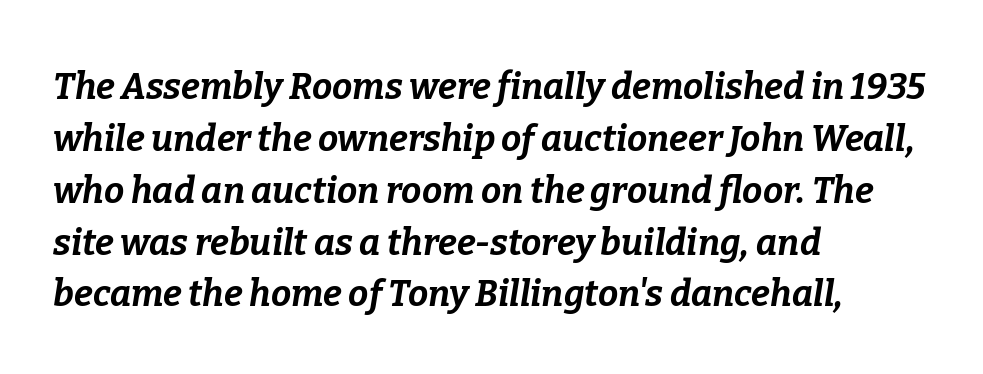
The image shows 36 px bold type, italic (leaning right); set left-aligned, normal line spacing (1.44x), normal letter spacing, not underlined; low stroke contrast and a medium x-height.
